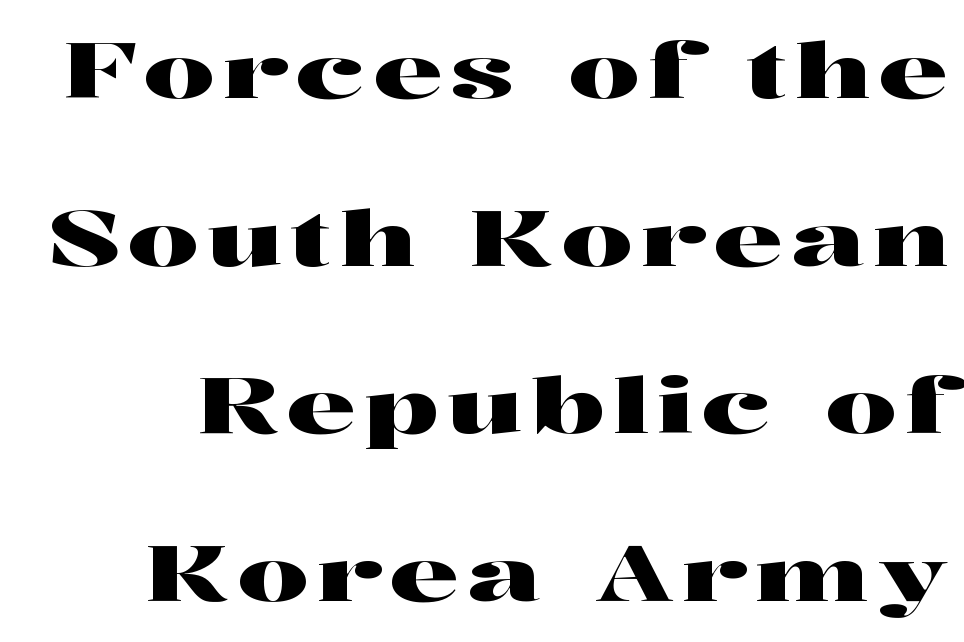
The image shows 78 px wide serif type, upright; set loose line spacing (2.15x), not underlined; high stroke contrast and a medium x-height.
